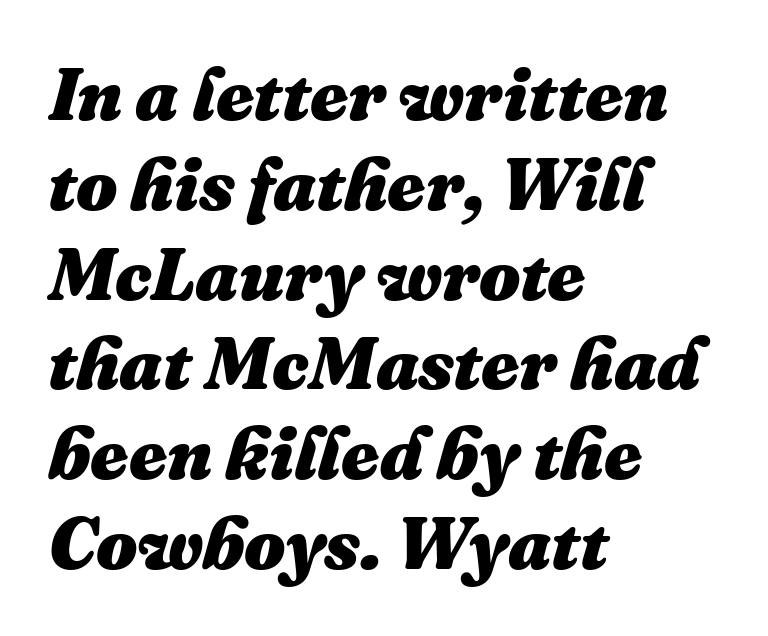
{"italic": "yes", "lean": "right", "slant_degrees": 16, "bold": "yes", "weight": "heavy", "width": "normal", "stroke_contrast": "medium", "x_height": "medium", "monospaced": "no", "underline": "no", "align": "left", "line_spacing_ratio": 1.23, "letter_spacing": "normal", "letter_spacing_em": 0.0, "glyph_px": 73}
